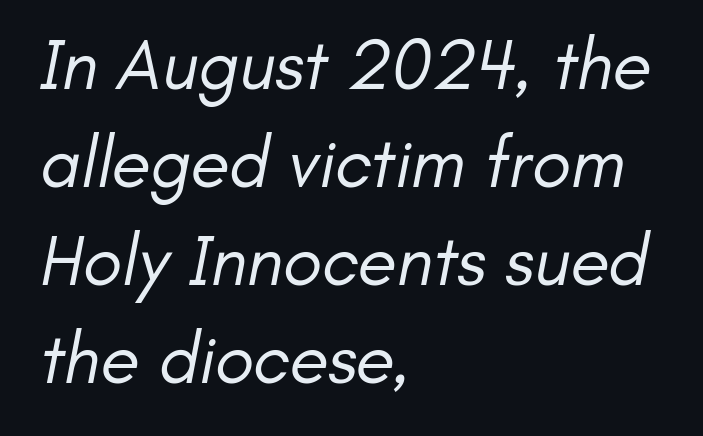
The image shows 72 px regular-weight sans-serif type; set left-aligned, normal line spacing (1.36x), normal letter spacing, not underlined; low stroke contrast and a small x-height.
